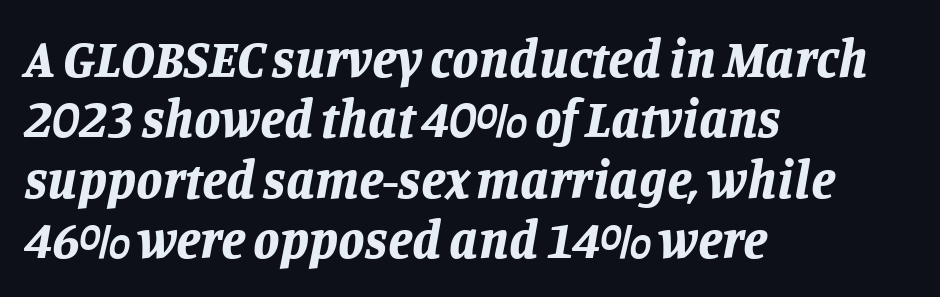
Only glyphs here, with clear space below each row. Heavy, bold letterforms. The text block is weighted toward the left margin, trailing off unevenly rightward. The letters advance in unequal steps, a hallmark of proportional type. Rendered with sloped, italic letterforms.
